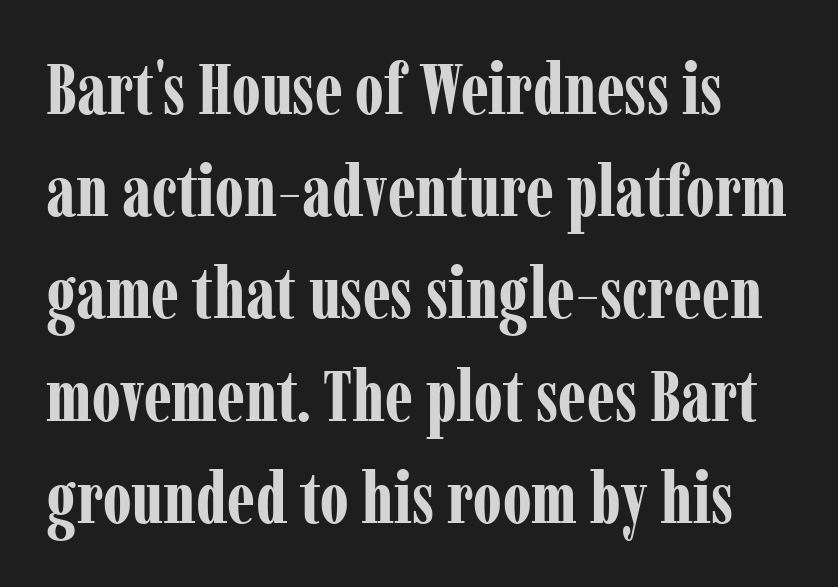
Q: Is the text bold? A: Yes.
Q: Is the text italic (slanted)? A: No, it is upright.
Q: Is the typeface a serif or a sans-serif typeface? A: Serif.
Q: Is the text underlined? A: No.
Q: Is the spacing between letters normal or unusually wide? A: Normal.
Q: Is the spacing between lines tight, normal or loose? A: Normal.
Q: Width (condensed, normal, or wide)? A: Condensed.
Q: Stroke contrast? A: Low.
Q: x-height? A: Medium.
Q: Monospaced? A: No.
